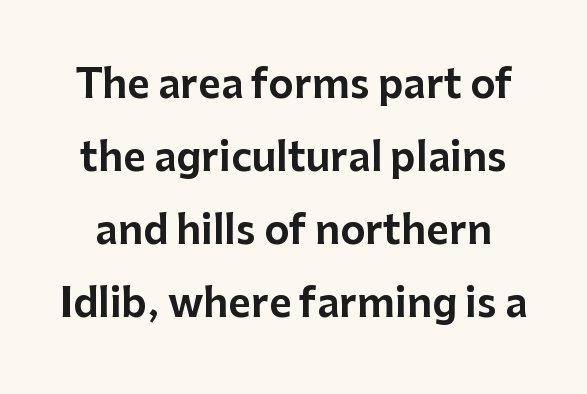
No italicization has been applied; the sample stays upright. Nothing sits at the stroke ends, so this counts as sans-serif. Words appear dense and cohesive because spacing is normal. Unmarked baselines from the first word to the last.
